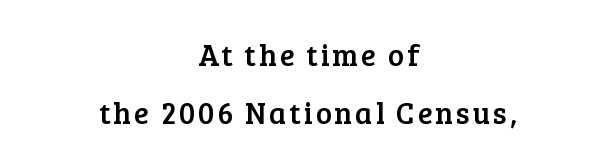
{"serif": "yes", "italic": "no", "width": "normal", "stroke_contrast": "low", "x_height": "medium", "monospaced": "no", "underline": "no", "align": "center", "line_spacing": "loose", "line_spacing_ratio": 1.92, "glyph_px": 30}
